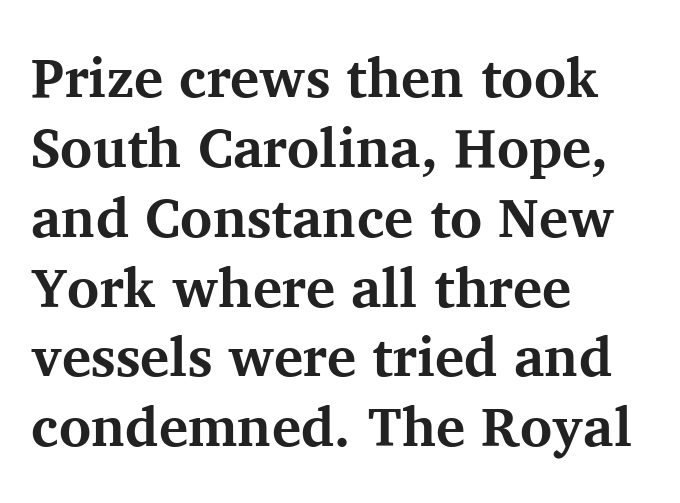
Each glyph is drawn with heavy, bold strokes. Compared with typical body copy, the letter spacing here is the same. The space beneath each line is pristine and unruled. A serif font was chosen for this passage.
